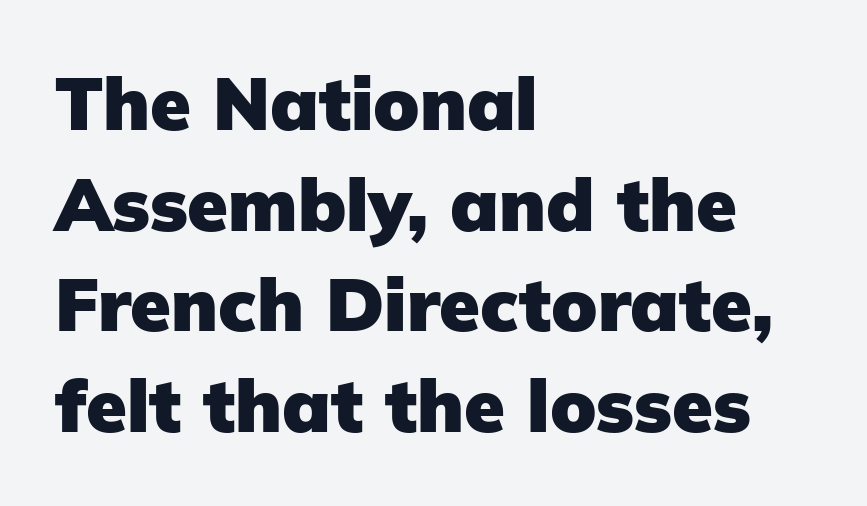
{"serif": "no", "italic": "no", "bold": "yes", "weight": "heavy", "width": "normal", "stroke_contrast": "low", "x_height": "medium", "monospaced": "no", "underline": "no", "align": "left", "line_spacing": "normal", "line_spacing_ratio": 1.36, "letter_spacing": "normal", "letter_spacing_em": 0.0, "glyph_px": 74}
